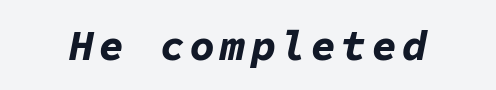
Q: Is the text bold? A: Yes.
Q: Is the text italic (slanted)? A: Yes, it leans right by about 11 degrees.
Q: Is the text underlined? A: No.
Q: Width (condensed, normal, or wide)? A: Normal.
Q: Stroke contrast? A: Low.
Q: x-height? A: Medium.
Q: Monospaced? A: Yes.
